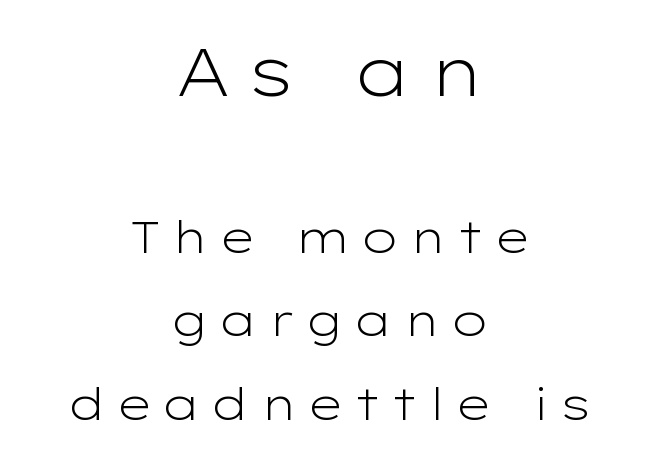
{"serif": "no", "italic": "no", "bold": "no", "weight": "light", "width": "wide", "stroke_contrast": "low", "x_height": "medium", "monospaced": "no", "underline": "no", "align": "center", "line_spacing_ratio": 1.85, "letter_spacing": "wide", "letter_spacing_em": 0.22, "larger_block": "first", "size_ratio": 1.51, "glyph_px": 68}
